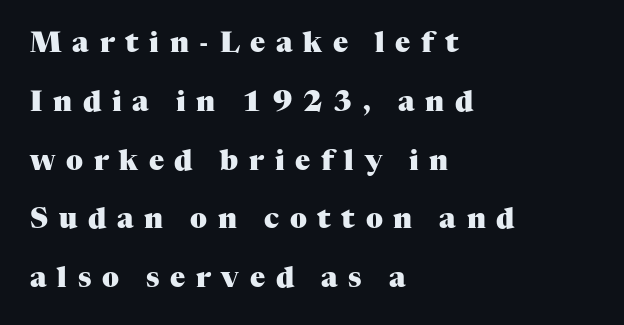
Here the glyphs are tracked loosely, breaking word shapes into spaced letters. Left-aligned paragraph, ragged on the right. You can tell from the footed stems that serif type was used. The space between consecutive lines is lavish. Posture: vertical.
